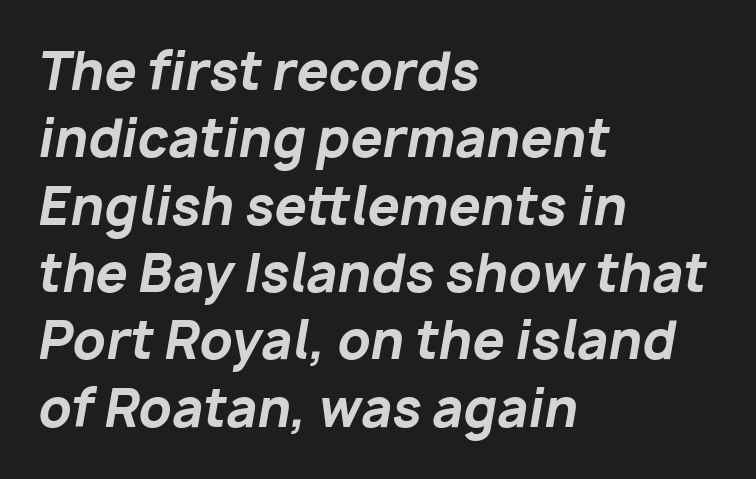
{"italic": "yes", "lean": "right", "slant_degrees": 10, "bold": "yes", "weight": "bold", "width": "normal", "stroke_contrast": "low", "x_height": "medium", "monospaced": "no", "underline": "no", "align": "left", "line_spacing": "normal", "line_spacing_ratio": 1.32, "letter_spacing": "normal", "letter_spacing_em": 0.0, "glyph_px": 51}
